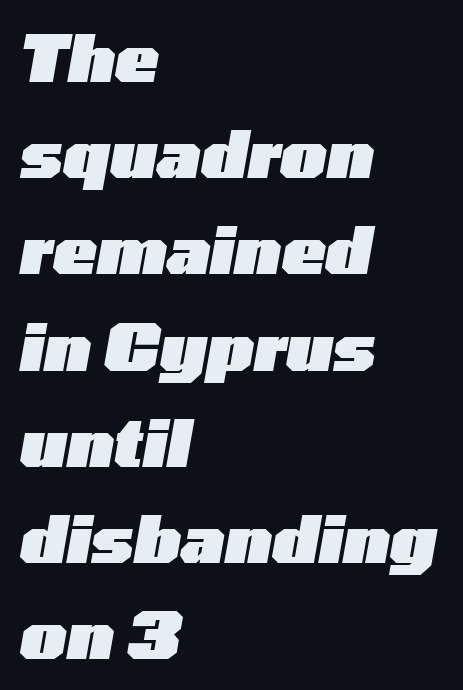
The rendering keeps characters at their native spacing. You'd pick this weight for a headline — it's a proper bold. The vertical gap from one line to the next is medium. Leftover space on each line is placed entirely after the last word. Proportional: the letters do not fall into vertical columns.
